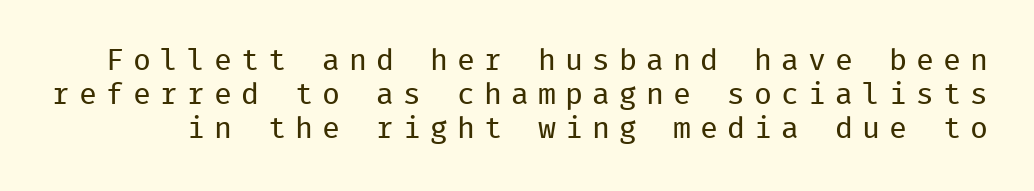
Nope, not italic — everything's standing straight. The cut favours lightness, reaching ordinary text weight at its darkest. These lines are composed in type without serifs. Check the space under the baseline: it is left empty.
